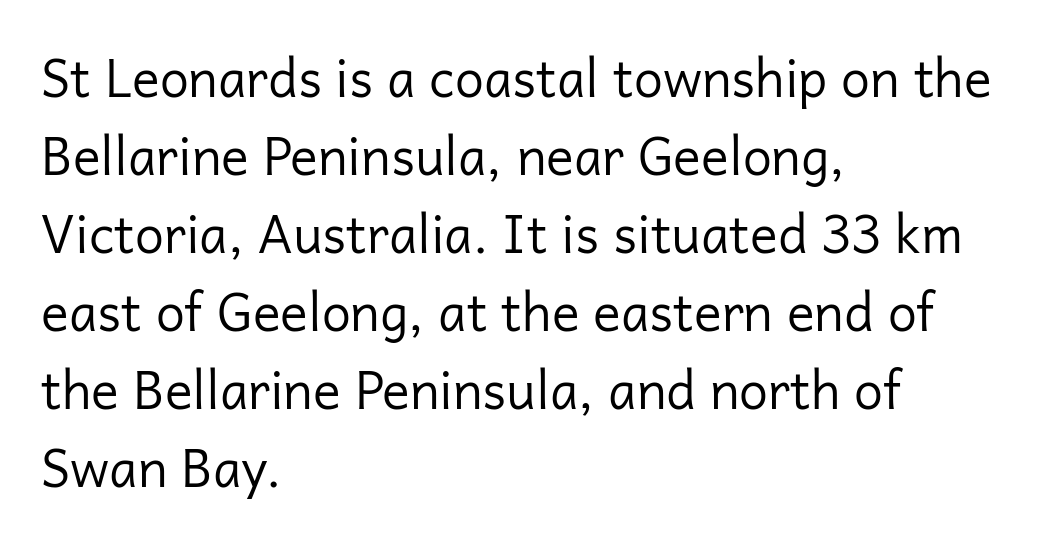
All the whitespace from short lines collects on the right. The lettering holds an erect, upright posture throughout. Stems and bowls with no extra thickness — not bold. Compared with typical paragraphs, the rows here are spaced about the same. Inter-character spacing is left at the font's built-in metrics. A typesetter would call this proportional, since set widths differ per character.
